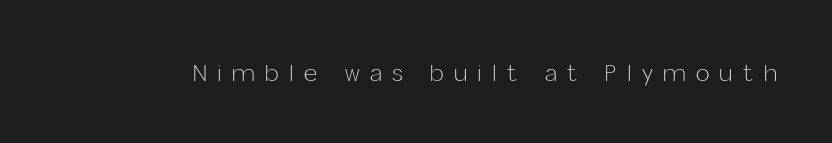
Q: Is the text bold? A: No.
Q: Is the text italic (slanted)? A: No, it is upright.
Q: Is the text underlined? A: No.
Q: Is the spacing between letters normal or unusually wide? A: Unusually wide.
